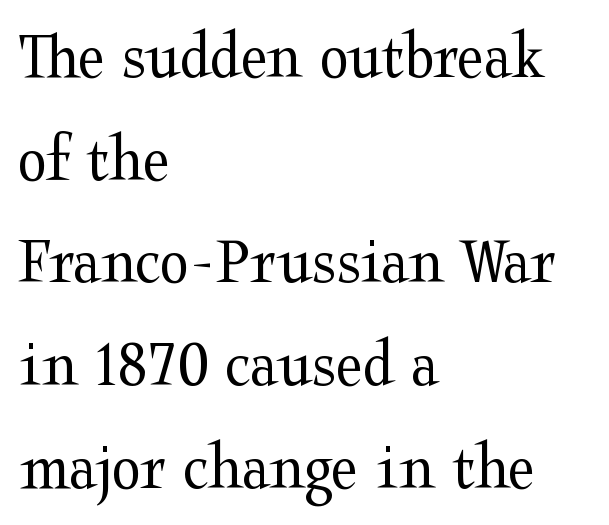
Q: Is the text bold? A: No.
Q: Is the text italic (slanted)? A: No, it is upright.
Q: Is the typeface a serif or a sans-serif typeface? A: Serif.
Q: Is the text underlined? A: No.
Q: How is the paragraph aligned? A: Left-aligned.
Q: Is the spacing between letters normal or unusually wide? A: Normal.
Q: Is the spacing between lines tight, normal or loose? A: Normal.
Q: Width (condensed, normal, or wide)? A: Wide.
Q: Stroke contrast? A: Medium.
Q: x-height? A: Medium.
Q: Monospaced? A: No.
